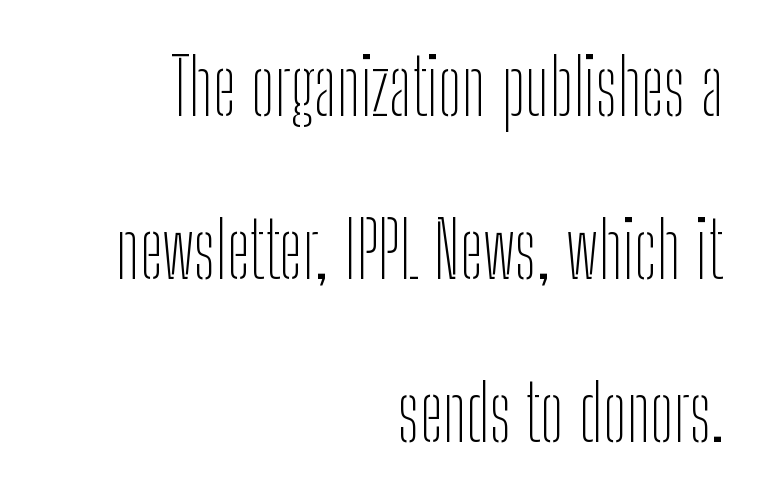
Q: Is the text bold? A: No.
Q: Is the text italic (slanted)? A: No, it is upright.
Q: Is the typeface a serif or a sans-serif typeface? A: Sans-serif.
Q: Is the text underlined? A: No.
Q: How is the paragraph aligned? A: Right-aligned.
Q: Is the spacing between letters normal or unusually wide? A: Normal.
Q: Is the spacing between lines tight, normal or loose? A: Loose.
Q: Width (condensed, normal, or wide)? A: Condensed.
Q: Stroke contrast? A: Low.
Q: x-height? A: Medium.
Q: Monospaced? A: No.
